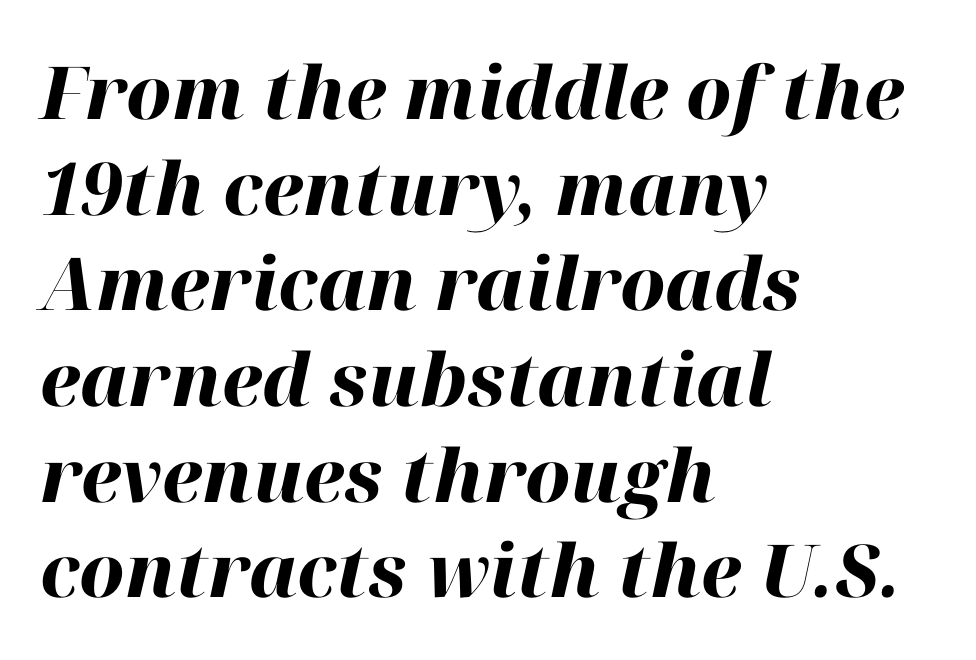
The image shows 73 px heavy type, italic (leaning right); set left-aligned, normal line spacing (1.31x), normal letter spacing, not underlined; high stroke contrast and a medium x-height.
